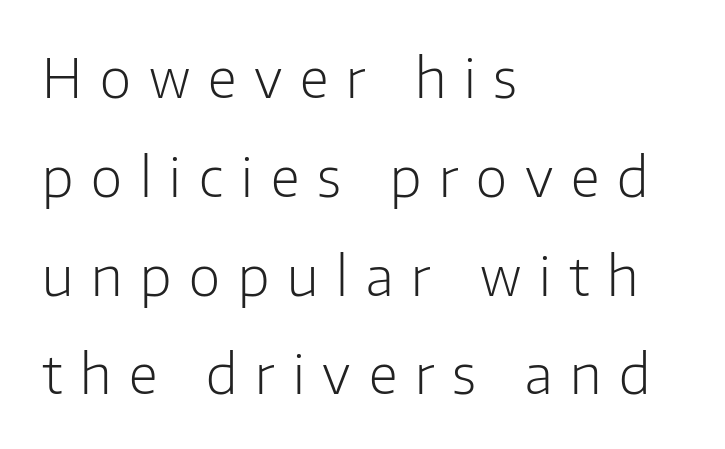
Q: Is the text bold? A: No.
Q: Is the text italic (slanted)? A: No, it is upright.
Q: Is the typeface a serif or a sans-serif typeface? A: Sans-serif.
Q: Is the text underlined? A: No.
Q: How is the paragraph aligned? A: Left-aligned.
Q: Is the spacing between letters normal or unusually wide? A: Unusually wide.
Q: Width (condensed, normal, or wide)? A: Normal.
Q: Stroke contrast? A: Low.
Q: x-height? A: Medium.
Q: Monospaced? A: No.
